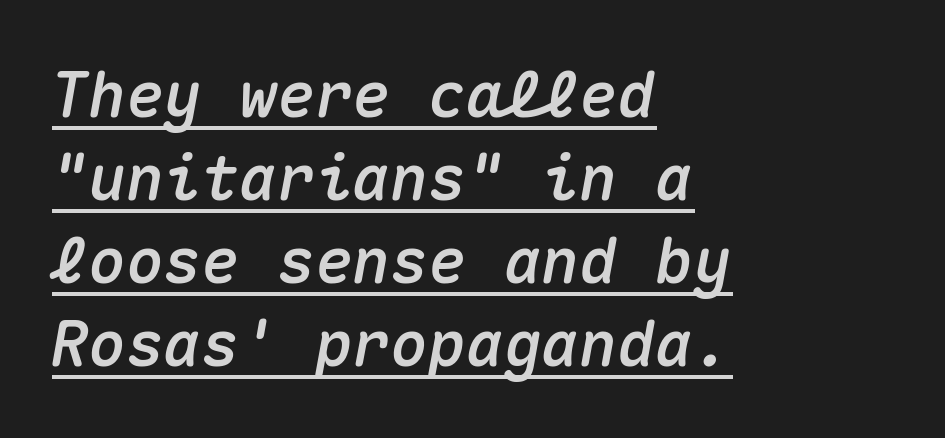
{"italic": "yes", "lean": "right", "slant_degrees": 10, "width": "normal", "stroke_contrast": "medium", "x_height": "medium", "monospaced": "yes", "underline": "yes", "align": "left", "line_spacing": "normal", "line_spacing_ratio": 1.32, "letter_spacing": "normal", "letter_spacing_em": 0.0, "glyph_px": 63}
